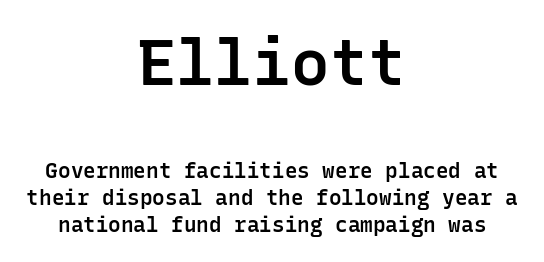
Q: Is the text bold? A: Semi-bold.
Q: Is the text italic (slanted)? A: No, it is upright.
Q: Is the typeface a serif or a sans-serif typeface? A: Sans-serif.
Q: Is the text underlined? A: No.
Q: How is the paragraph aligned? A: Centered.
Q: Is the spacing between letters normal or unusually wide? A: Normal.
Q: Is the spacing between lines tight, normal or loose? A: Normal.
Q: Which block of text is set in a larger size, the first (top) or the second (bottom)? A: The first (top) one.
Q: Width (condensed, normal, or wide)? A: Normal.
Q: Stroke contrast? A: Low.
Q: x-height? A: Medium.
Q: Monospaced? A: Yes.
